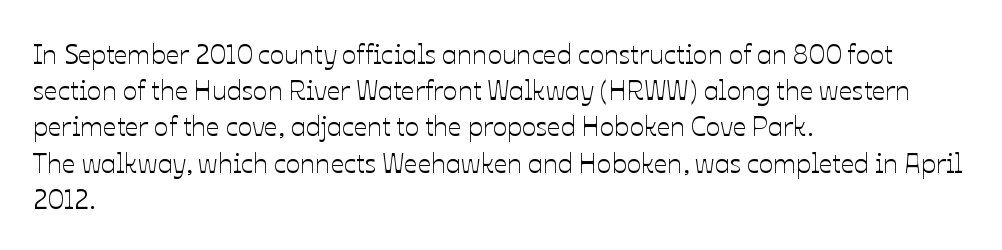
A normal amount of white space separates one row of letters from the next. Rendered with straight, roman letterforms. Rule under the text: the space is simply empty. Glyph-to-glyph distance matches everyday printed text. Horizontal alignment here is leftward, the default for most running prose.
